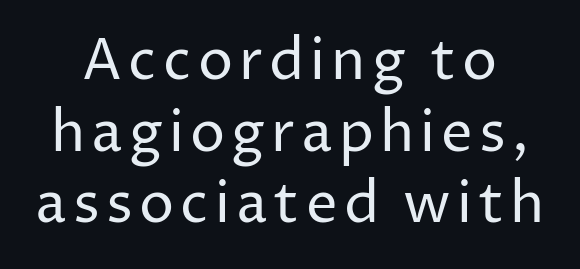
Q: Is the text bold? A: No.
Q: Is the text italic (slanted)? A: No, it is upright.
Q: Is the typeface a serif or a sans-serif typeface? A: Sans-serif.
Q: Is the text underlined? A: No.
Q: Is the spacing between lines tight, normal or loose? A: Normal.
Q: Width (condensed, normal, or wide)? A: Normal.
Q: Stroke contrast? A: Low.
Q: x-height? A: Medium.
Q: Monospaced? A: No.
